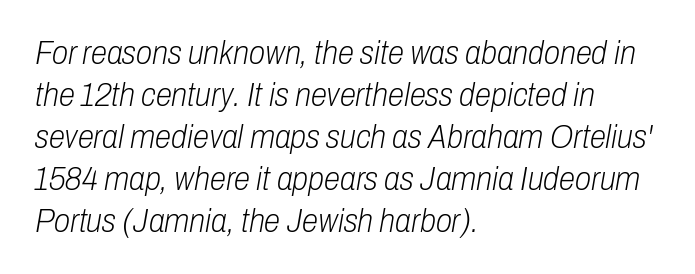
{"italic": "yes", "lean": "right", "slant_degrees": 10, "bold": "no", "weight": "light", "width": "condensed", "stroke_contrast": "low", "x_height": "medium", "monospaced": "no", "underline": "no", "align": "left", "line_spacing": "normal", "line_spacing_ratio": 1.27, "letter_spacing": "normal", "letter_spacing_em": 0.0, "glyph_px": 33}
